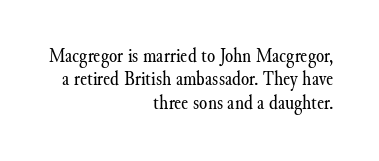
{"italic": "no", "bold": "no", "underline": "no", "align": "right", "line_spacing": "tight", "line_spacing_ratio": 1.11, "letter_spacing": "normal", "letter_spacing_em": 0.0, "glyph_px": 21}
